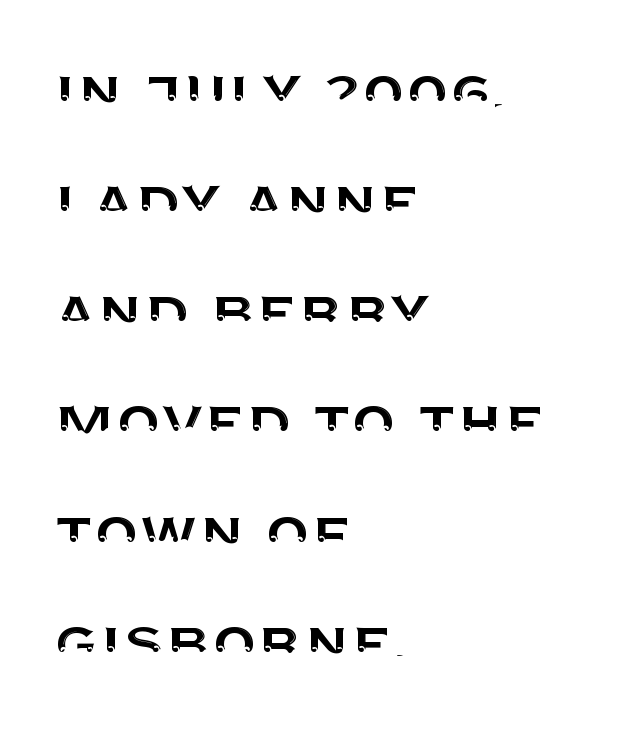
Inter-character spacing is left at the font's built-in metrics. Reading down the block, your eye returns to a fixed left position each line. Upright lettering throughout. A sans-serif font was chosen for this passage.
